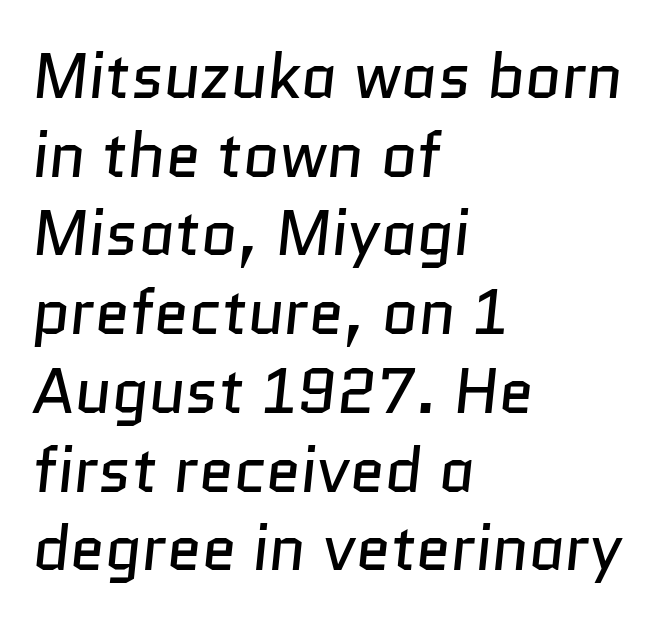
Is the letter spacing exaggerated? No — it looks like the ordinary default. Ink coverage per letter is moderate at most. What's the leading like? Ordinary, nothing unusual. Think of a printed novel: that variable character pitch is what you see here.
